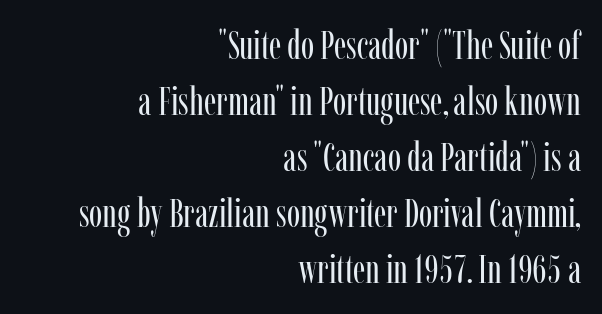
The lines are quadded right. These lines are composed in type with serifs. A light-to-regular cut is what we see here. Proportional: the letters do not fall into vertical columns.
